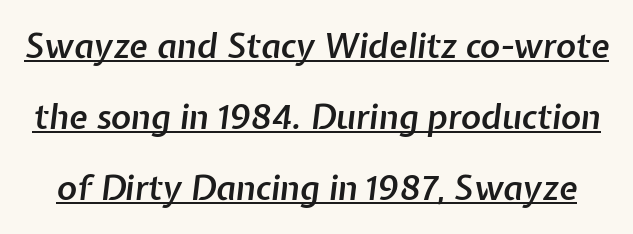
Varying glyph widths throughout — classic text-font behaviour. The block of text is sparse from top to bottom, with ample space between rows. Typographic density is moderately raised because the face is semibold. Descenders here cross a horizontal rule under the line. The face used here has a pronounced slope to its letters. The letters sit at their default tracking, neither squeezed nor spread.
